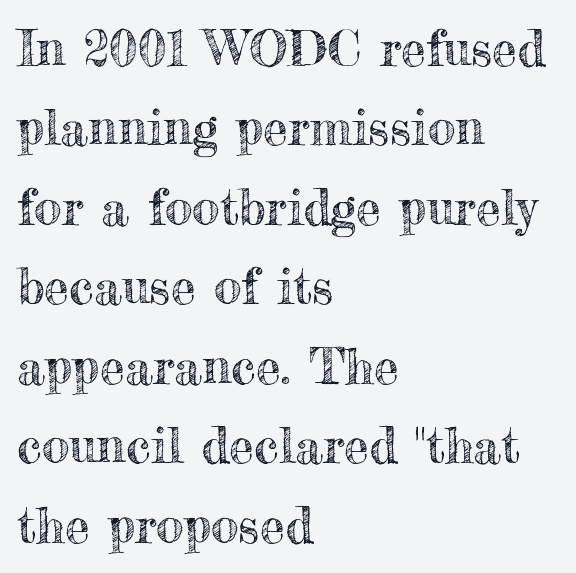
The image shows 50 px text type, upright; set left-aligned, normal line spacing (1.59x), normal letter spacing, not underlined; a small x-height.
